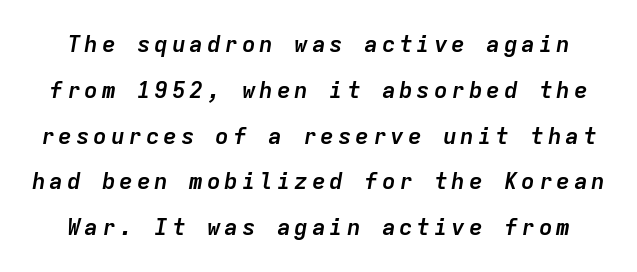
Q: Is the text bold? A: Yes.
Q: Is the text italic (slanted)? A: Yes, it leans right by about 9 degrees.
Q: Is the text underlined? A: No.
Q: Is the spacing between lines tight, normal or loose? A: Loose.
